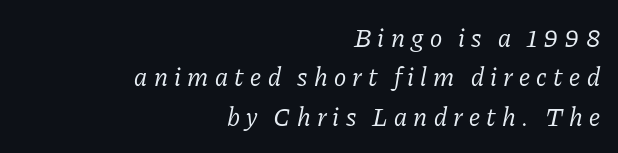
{"italic": "yes", "lean": "right", "slant_degrees": 11, "bold": "no", "underline": "no", "align": "right", "line_spacing": "normal", "line_spacing_ratio": 1.51, "letter_spacing": "wide", "letter_spacing_em": 0.24, "glyph_px": 26}
